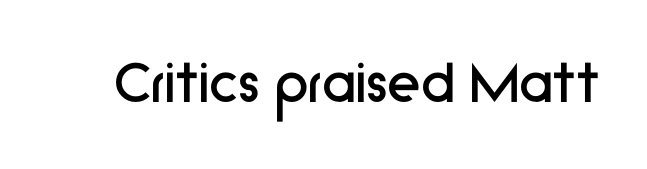
{"serif": "no", "italic": "no", "bold": "no", "weight": "regular", "width": "normal", "stroke_contrast": "low", "x_height": "medium", "monospaced": "no", "underline": "no", "letter_spacing": "normal", "letter_spacing_em": 0.0, "glyph_px": 68}
